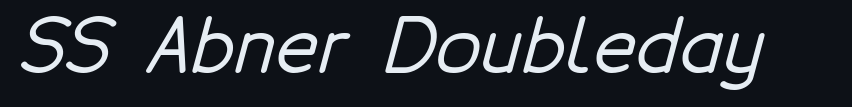
{"serif": "no", "width": "normal", "stroke_contrast": "low", "x_height": "medium", "monospaced": "no", "underline": "no", "letter_spacing": "normal", "letter_spacing_em": 0.0, "glyph_px": 74}
